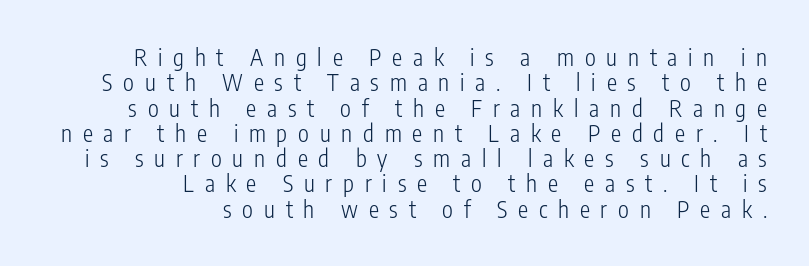
{"italic": "no", "bold": "no", "underline": "no", "align": "right", "line_spacing": "tight", "line_spacing_ratio": 1.1, "letter_spacing": "wide", "letter_spacing_em": 0.47, "glyph_px": 23}
